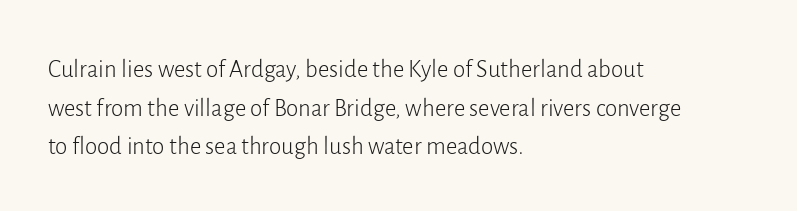
Notice how descenders clear the ascenders below comfortably — that's standard leading. Posture: vertical. Letter spacing: default. This rendering uses left alignment, leaving the right contour irregular.
